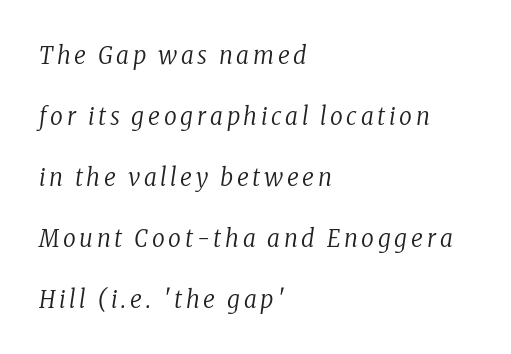
{"italic": "yes", "lean": "right", "slant_degrees": 8, "bold": "no", "underline": "no", "align": "left", "line_spacing": "loose", "line_spacing_ratio": 2.44, "glyph_px": 25}
